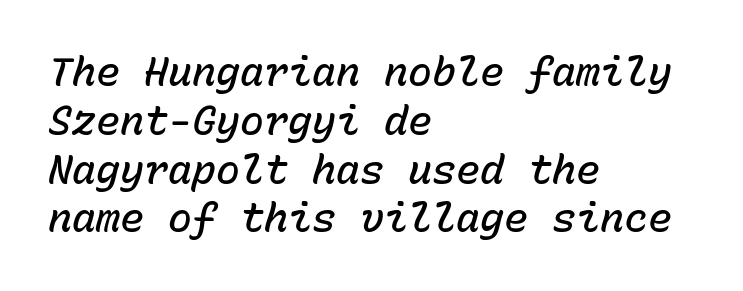
The image shows 40 px semibold type, italic (leaning right), monospaced; set left-aligned, line spacing 1.22x, normal letter spacing, not underlined; low stroke contrast and a medium x-height.
